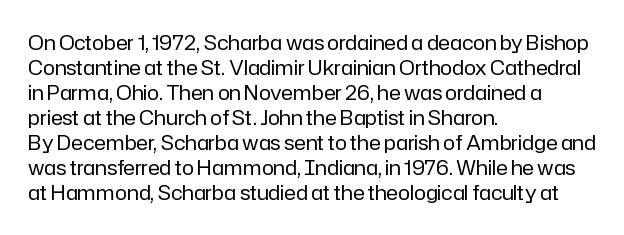
Underline: absent. These glyphs show unthickened strokes, regular width or finer. The leading is moderate, giving the passage an even texture. Upright lettering throughout.
